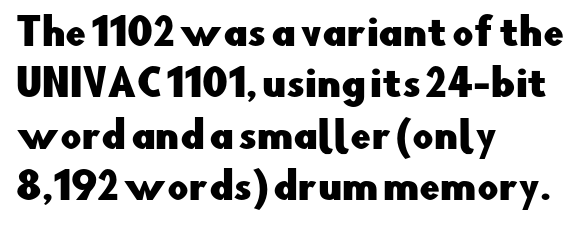
The image shows 37 px sans-serif type, upright; set left-aligned, normal line spacing (1.39x), normal letter spacing, not underlined; low stroke contrast and a small x-height.
